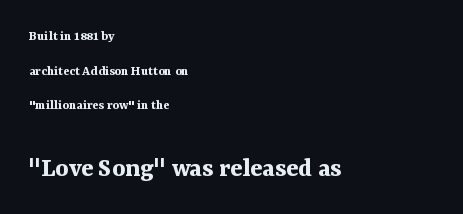
{"serif": "yes", "italic": "no", "bold": "yes", "weight": "bold", "width": "normal", "stroke_contrast": "medium", "x_height": "medium", "monospaced": "no", "underline": "no", "align": "left", "line_spacing": "loose", "line_spacing_ratio": 2.47, "letter_spacing": "normal", "letter_spacing_em": 0.0, "larger_block": "second", "size_ratio": 2.0, "glyph_px": 28}
